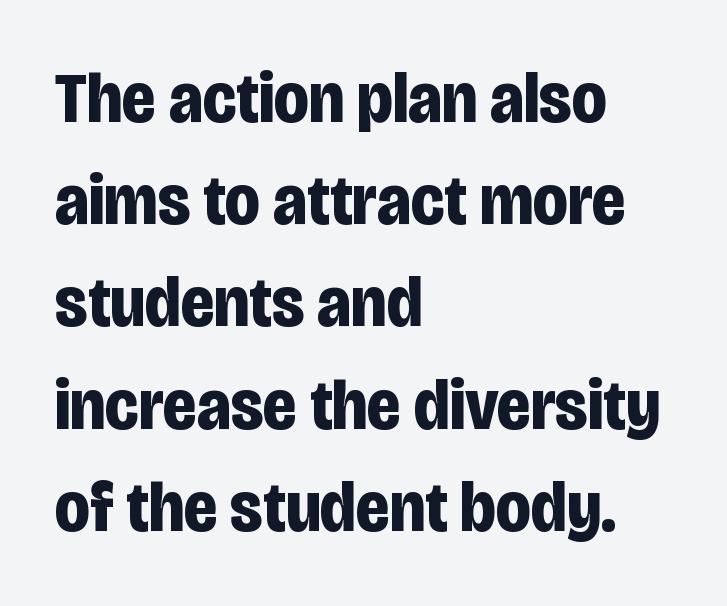
Line starts are locked; line ends wander. Note the varied advance widths — an 'i' is clearly narrower than an 'm'. Glyph-to-glyph distance matches everyday printed text. These words are printed bold, with thick strokes throughout. This block has exactly the height ordinary leading produces. A typesetter would label this face a sans.
